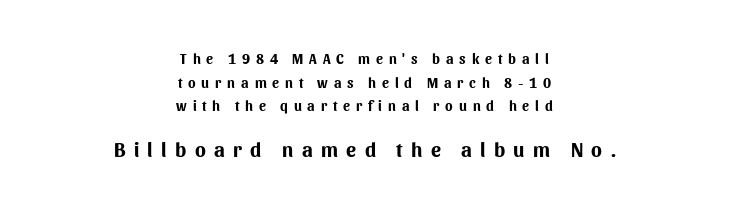
Q: Is the text bold? A: Yes.
Q: Is the text italic (slanted)? A: No, it is upright.
Q: Is the text underlined? A: No.
Q: How is the paragraph aligned? A: Centered.
Q: Is the spacing between letters normal or unusually wide? A: Unusually wide.
Q: Is the spacing between lines tight, normal or loose? A: Normal.
Q: Which block of text is set in a larger size, the first (top) or the second (bottom)? A: The second (bottom) one.
